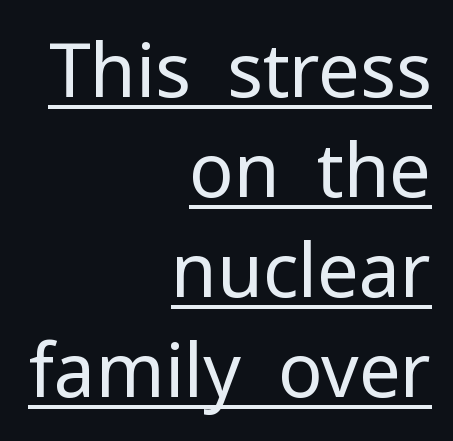
The lettering stays uniformly vertical, giving the passage a roman look. Leading: standard. Stem width sits at or under what a default text font uses. Proportional: the letters do not fall into vertical columns. This sample uses a sans-serif face. Layout note: lines flush right.
